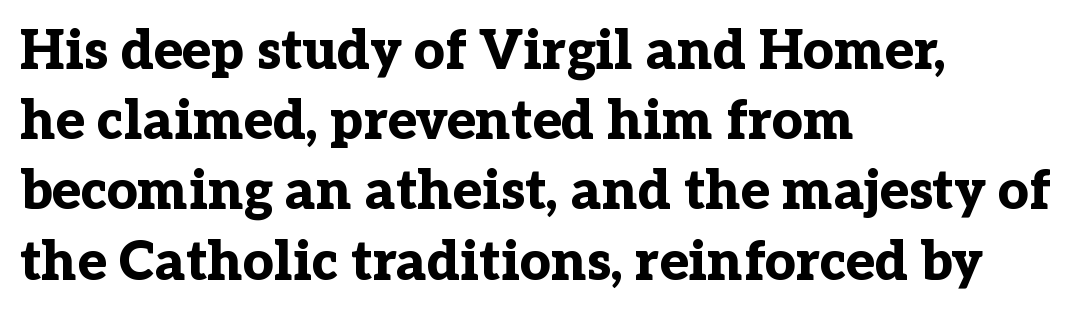
{"serif": "yes", "italic": "no", "bold": "yes", "weight": "bold", "width": "normal", "stroke_contrast": "low", "x_height": "medium", "monospaced": "no", "underline": "no", "align": "left", "line_spacing": "normal", "line_spacing_ratio": 1.3, "letter_spacing": "normal", "letter_spacing_em": 0.0, "glyph_px": 54}
